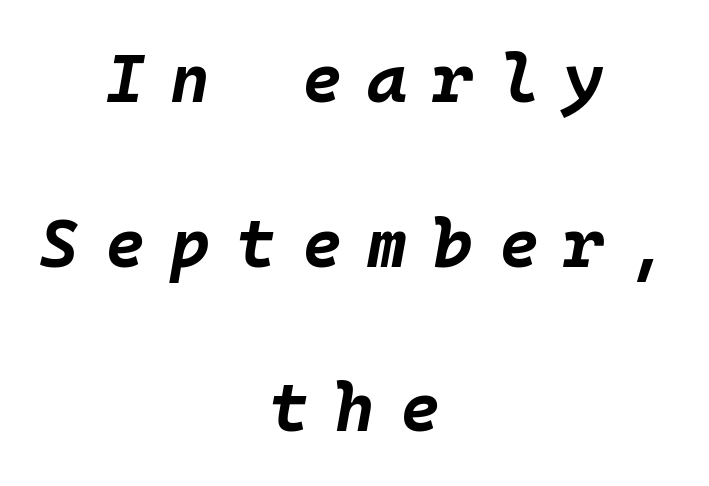
A student would call this center alignment; a typographer would say set centered. The sample has been set heavy, in full bold. Display-style spreading of the glyphs; the letterfit is very open. Monospaced: the letters line up in strict vertical columns. Clear beneath every line of the passage. Does the lettering tilt? It does — this is italic.
